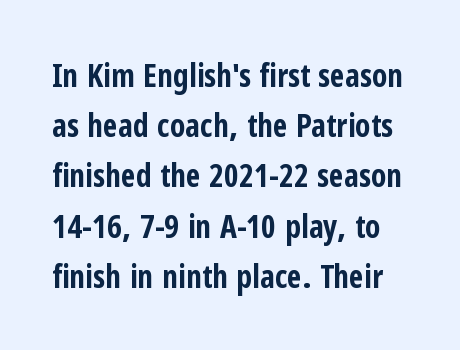
Clear beneath every line of the passage. Emphasis by weight is at full strength: bold. Vertical strokes here are truly vertical. This block has exactly the height ordinary leading produces. This sample has the flowing, uneven cadence of proportional lettering.
